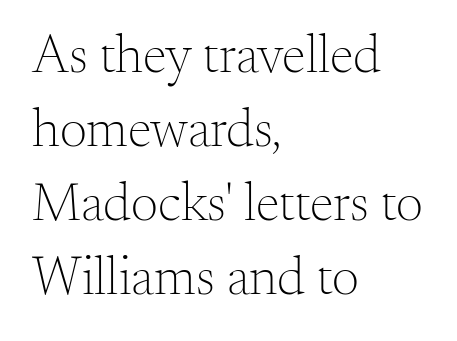
The image shows 54 px light serif type, upright; set left-aligned, normal line spacing (1.37x), normal letter spacing, not underlined; medium stroke contrast and a small x-height.
